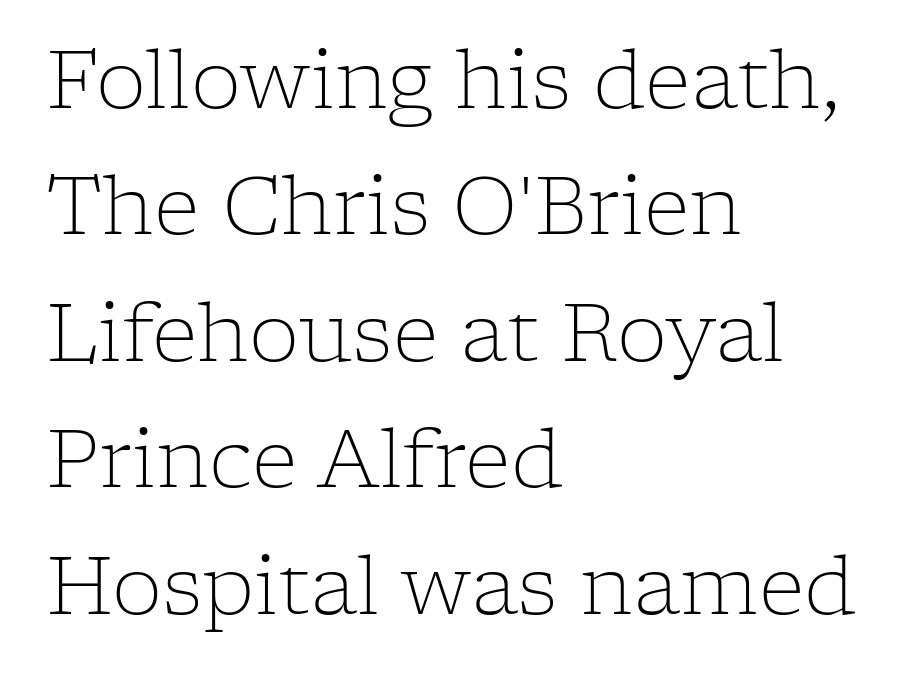
These lines stack with their left ends in a neat column. Horizontal bands of white between lines are of average thickness. Check where the strokes stop: tiny serifs finish them off. Stroke mass is kept to a normal reading level or below.
